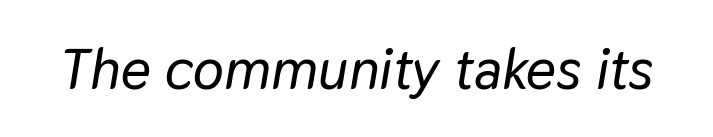
{"italic": "yes", "lean": "right", "slant_degrees": 9, "width": "normal", "stroke_contrast": "low", "x_height": "medium", "monospaced": "no", "underline": "no", "letter_spacing": "normal", "letter_spacing_em": 0.0, "glyph_px": 58}
